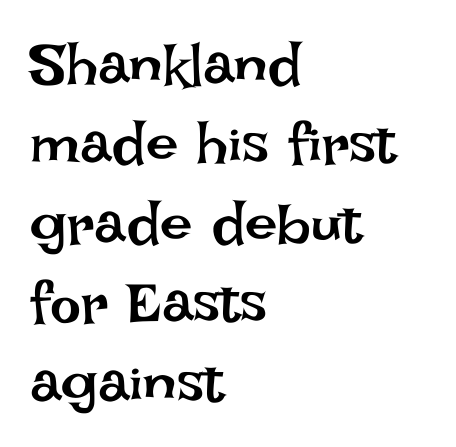
Notice how descenders clear the ascenders below comfortably — that's standard leading. These lines are rendered in a variable-pitch font. The ragged edge is on the right, which tells us the setting is flush left. The string is rendered with underlining switched off. No letter is thick-stroked: the sample isn't bold.
